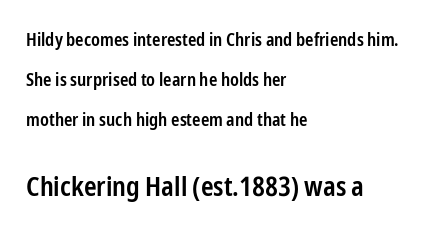
The image shows 27 px text type, upright; set left-aligned, loose line spacing (2.22x), normal letter spacing, not underlined; the second (bottom) block is 1.5x larger.
